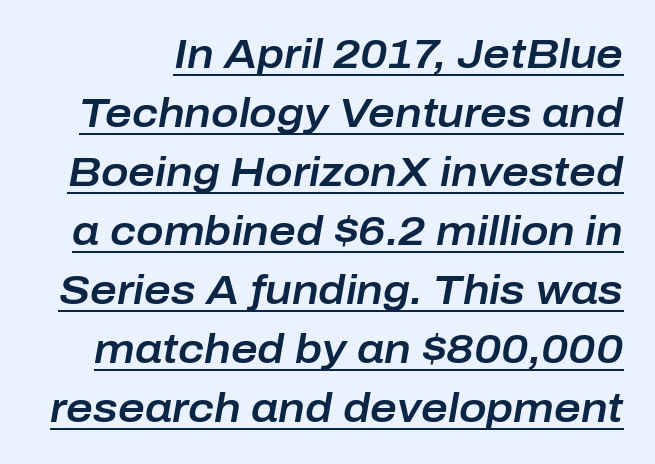
The passage shown leans; its letterforms are oblique. Quick note: underline on. How are the letters spaced? Ordinarily, with no added tracking. This sample keeps an unexceptional amount of space between lines.
